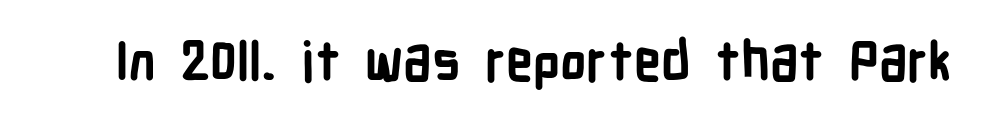
The image shows 54 px semibold, condensed sans-serif type, upright; set normal letter spacing, not underlined; low stroke contrast and a medium x-height.
